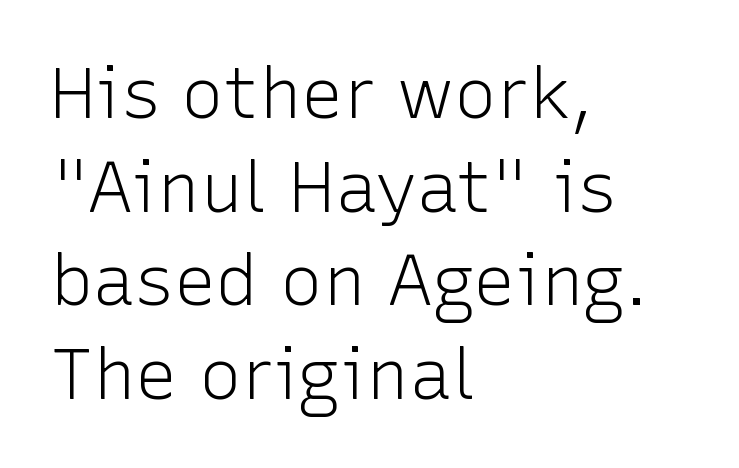
The image shows 71 px light sans-serif type, upright; set left-aligned, normal line spacing (1.32x), normal letter spacing, not underlined; low stroke contrast and a medium x-height.
